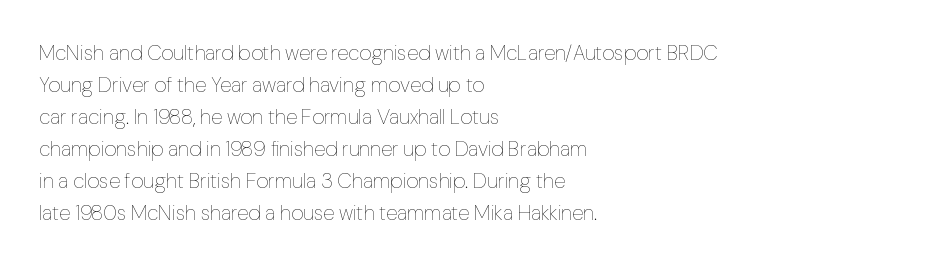
{"italic": "no", "bold": "no", "underline": "no", "align": "left", "line_spacing": "normal", "line_spacing_ratio": 1.52, "letter_spacing": "normal", "letter_spacing_em": 0.0, "glyph_px": 21}
